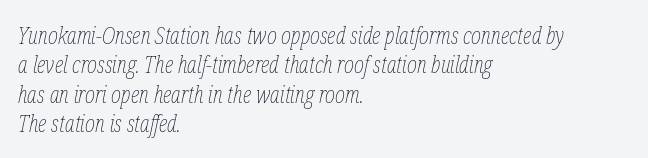
Q: Is the text bold? A: No.
Q: Is the text italic (slanted)? A: Yes, it leans right by about 12 degrees.
Q: Is the text underlined? A: No.
Q: How is the paragraph aligned? A: Left-aligned.
Q: Is the spacing between letters normal or unusually wide? A: Normal.
